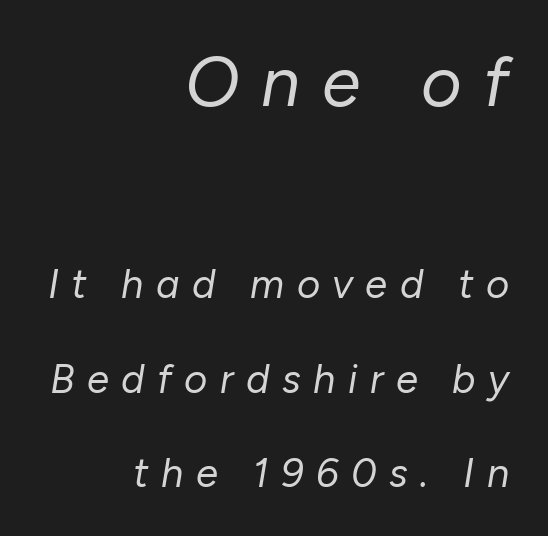
Display-style spreading of the glyphs; the letterfit is very open. The letters look calm and open, with moderate or lighter stems. The setting favours the right margin, as signatures and pull-quotes sometimes do. Clear beneath every line of the passage. The passage shown is typed in a proportional face where columns would drift. Compare the two chunks: the upper has the greater cap height.
